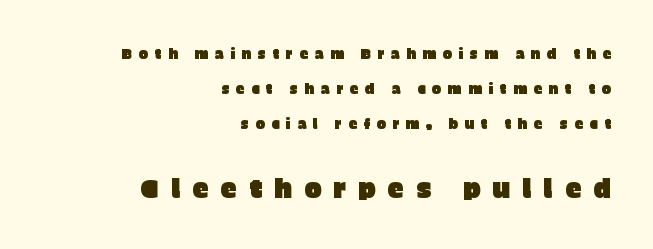
The image shows 26 px text type, upright; set right-aligned, loose line spacing (2.5x), unusually wide letter spacing (+0.46 em), not underlined; the second (bottom) block is 1.86x larger.
